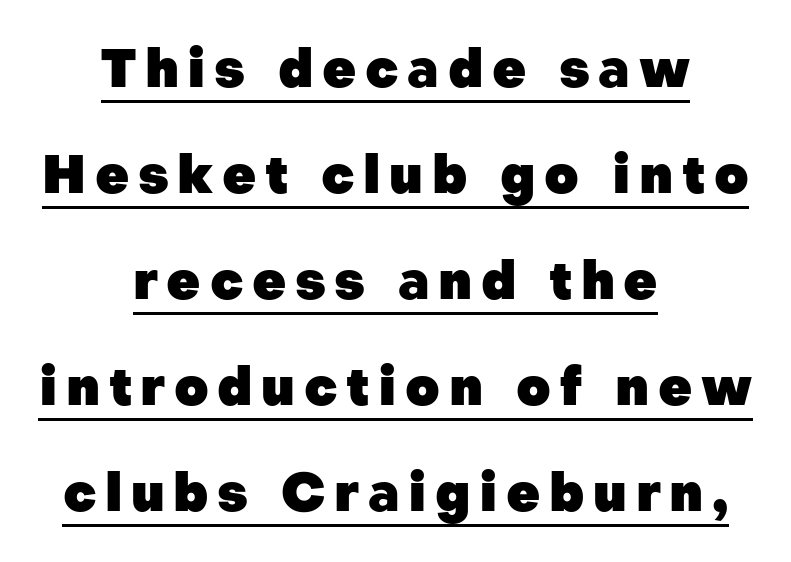
The image shows 53 px heavy sans-serif type, upright; set centered, loose line spacing (2.0x), underlined; low stroke contrast and a medium x-height.
